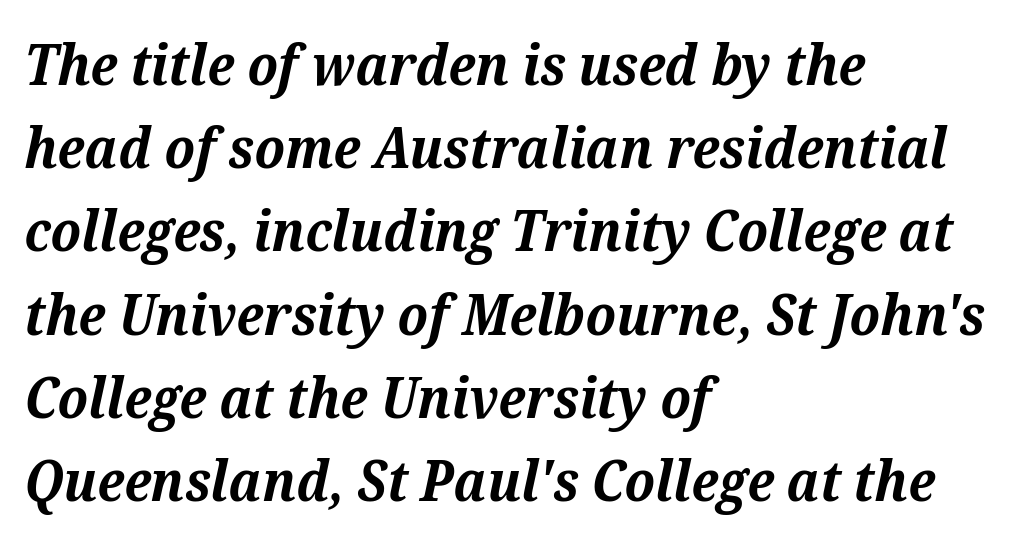
{"serif": "yes", "italic": "yes", "lean": "right", "slant_degrees": 12, "bold": "yes", "weight": "bold", "width": "normal", "stroke_contrast": "medium", "x_height": "medium", "monospaced": "no", "underline": "no", "align": "left", "line_spacing": "normal", "line_spacing_ratio": 1.46, "letter_spacing": "normal", "letter_spacing_em": 0.0, "glyph_px": 57}
